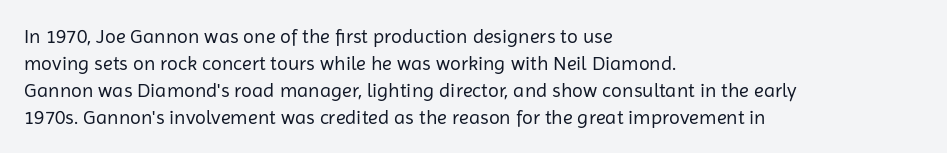
The image shows 20 px text type, upright; set left-aligned, normal line spacing (1.35x), normal letter spacing, not underlined.
